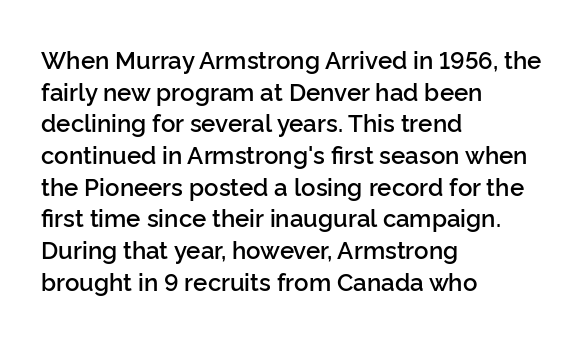
Slightly chunky letters — semibold, I'd say, not full bold. Letter spacing: default. The string is rendered with underlining switched off. Does the leading feel generous? No, just average. These lines are set flush left with a ragged right edge. The letters stand upright; this is a roman face.
